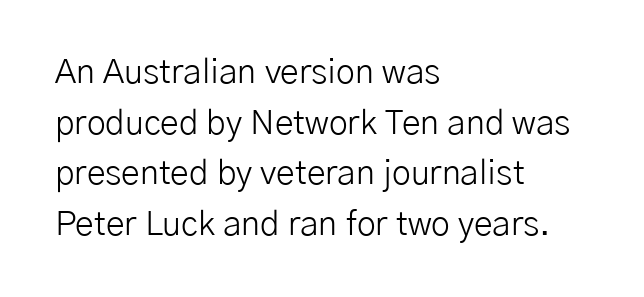
Q: Is the text bold? A: No.
Q: Is the text italic (slanted)? A: No, it is upright.
Q: Is the typeface a serif or a sans-serif typeface? A: Sans-serif.
Q: Is the text underlined? A: No.
Q: How is the paragraph aligned? A: Left-aligned.
Q: Is the spacing between letters normal or unusually wide? A: Normal.
Q: Is the spacing between lines tight, normal or loose? A: Normal.
Q: Width (condensed, normal, or wide)? A: Normal.
Q: Stroke contrast? A: Low.
Q: x-height? A: Medium.
Q: Monospaced? A: No.
